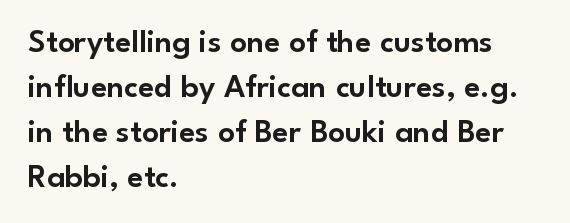
Q: Is the text italic (slanted)? A: No, it is upright.
Q: Is the typeface a serif or a sans-serif typeface? A: Sans-serif.
Q: Is the text underlined? A: No.
Q: How is the paragraph aligned? A: Left-aligned.
Q: Is the spacing between letters normal or unusually wide? A: Normal.
Q: Is the spacing between lines tight, normal or loose? A: Normal.
Q: Width (condensed, normal, or wide)? A: Normal.
Q: Stroke contrast? A: Low.
Q: x-height? A: Small.
Q: Monospaced? A: No.
